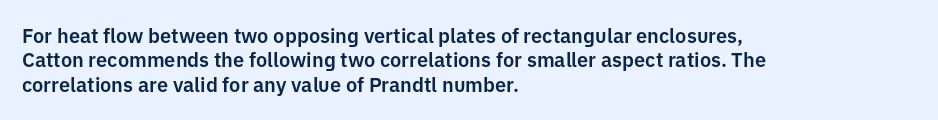
The image shows 20 px text type, upright; set left-aligned, line spacing 1.22x, normal letter spacing, not underlined.
